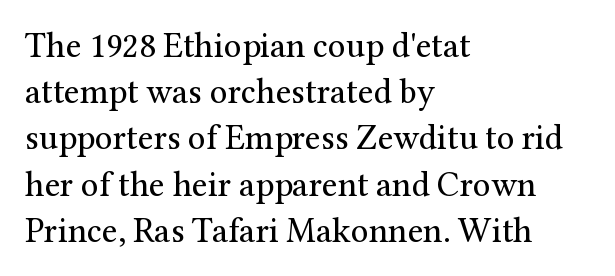
Q: Is the text bold? A: No.
Q: Is the text italic (slanted)? A: No, it is upright.
Q: Is the typeface a serif or a sans-serif typeface? A: Serif.
Q: Is the text underlined? A: No.
Q: How is the paragraph aligned? A: Left-aligned.
Q: Is the spacing between letters normal or unusually wide? A: Normal.
Q: Is the spacing between lines tight, normal or loose? A: Normal.
Q: Width (condensed, normal, or wide)? A: Normal.
Q: Stroke contrast? A: Medium.
Q: x-height? A: Medium.
Q: Monospaced? A: No.
